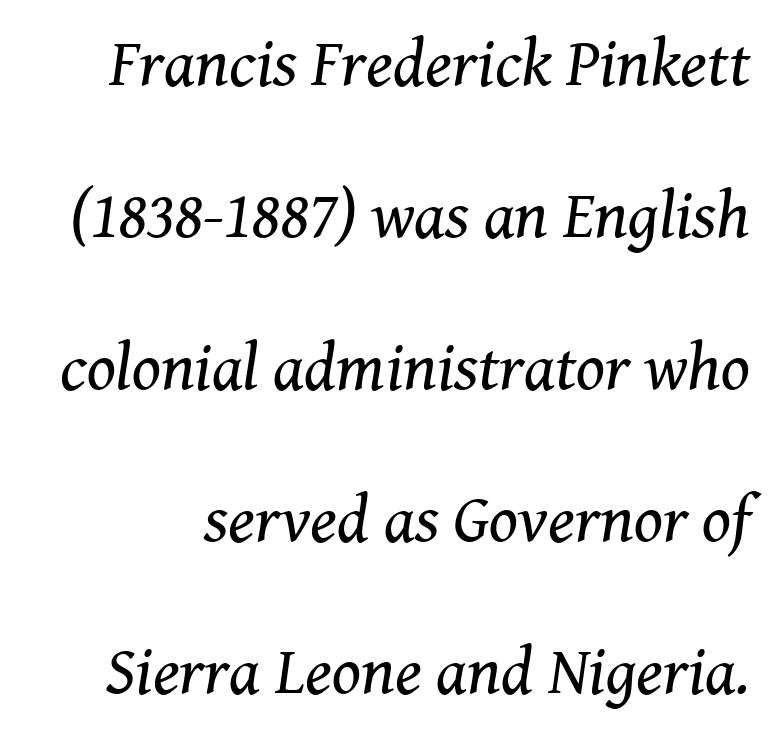
The image shows 67 px regular-weight serif type, italic (leaning right); set loose line spacing (2.27x), normal letter spacing, not underlined; medium stroke contrast and a medium x-height.
